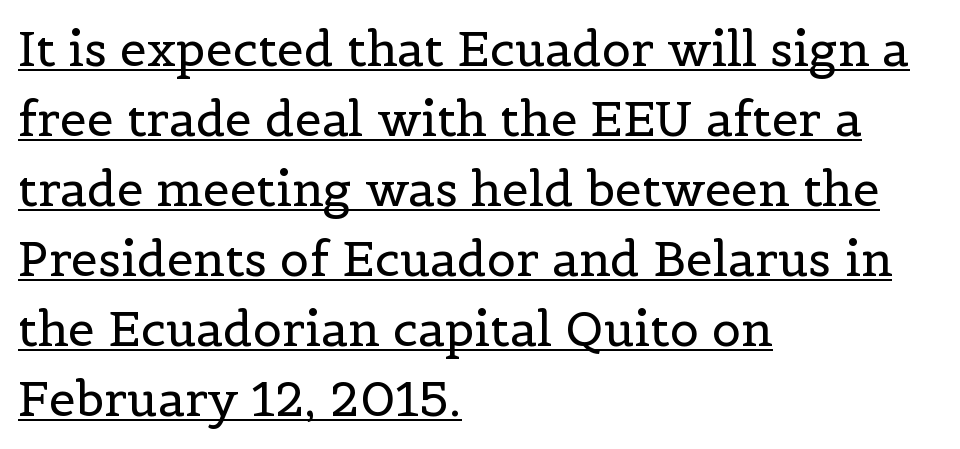
The rendering uses natural spacing where letterforms have individual widths. The font family rendered here belongs to the serif group. Caption: standard tracking, unaltered. Reading down the column, the eye jumps a familiar distance to each next line.
